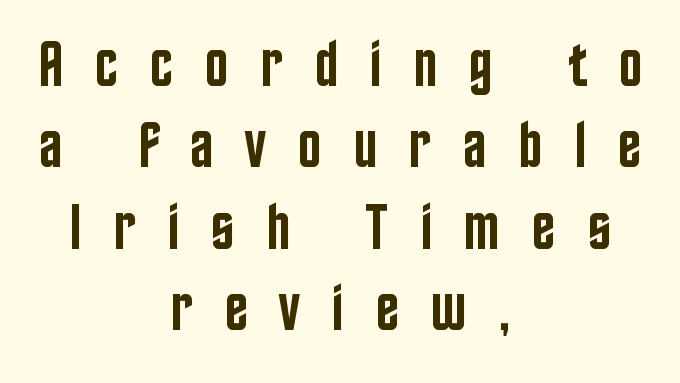
Heft: intermediate — a semibold. The rag falls on both sides of this text block equally. Baseline-to-baseline distance is the conventional proportion of letter height. A typesetter would call this proportional, since set widths differ per character.
